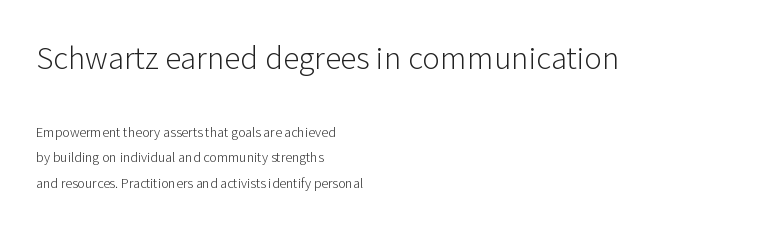
The image shows 33 px light sans-serif type, upright; set left-aligned, line spacing 1.83x, normal letter spacing, not underlined; the first (top) block is 2.36x larger; low stroke contrast and a medium x-height.
